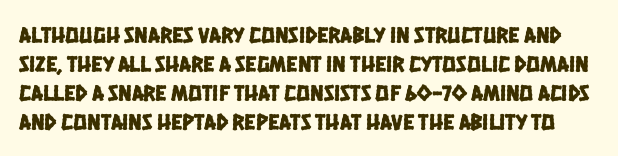
Has an underline been added? It has not. The leading is moderate, giving the passage an even texture. Look at the tracking — it's just the regular setting, nothing added.
